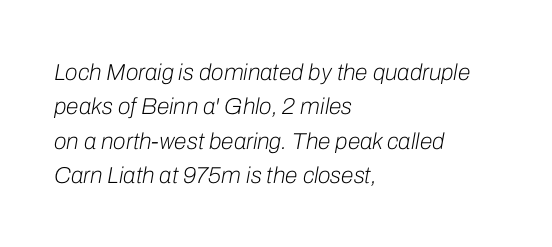
The image shows 23 px text type, italic (leaning right); set left-aligned, normal line spacing (1.49x), normal letter spacing, not underlined.
